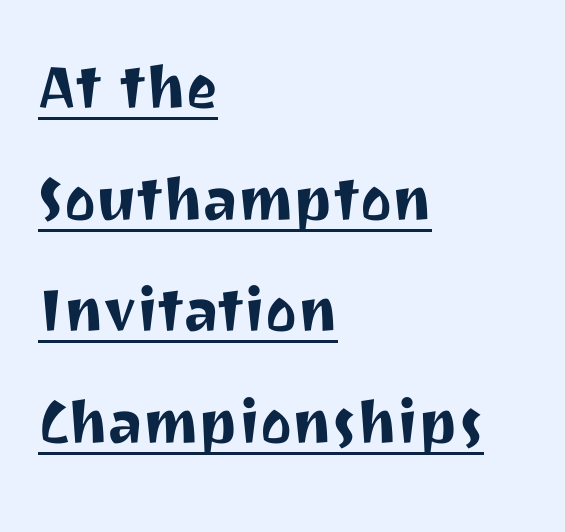
The image shows 75 px sans-serif type, upright; set left-aligned, normal line spacing (1.49x), normal letter spacing, underlined; medium stroke contrast and a medium x-height.
